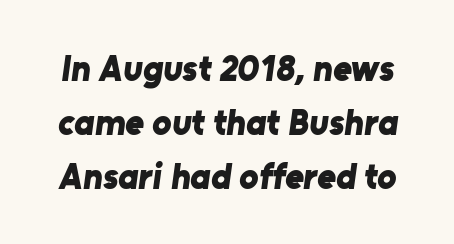
Q: Is the text bold? A: Yes.
Q: Is the typeface a serif or a sans-serif typeface? A: Sans-serif.
Q: Is the text underlined? A: No.
Q: Is the spacing between letters normal or unusually wide? A: Normal.
Q: Is the spacing between lines tight, normal or loose? A: Normal.
Q: Width (condensed, normal, or wide)? A: Normal.
Q: Stroke contrast? A: Low.
Q: x-height? A: Medium.
Q: Monospaced? A: No.
